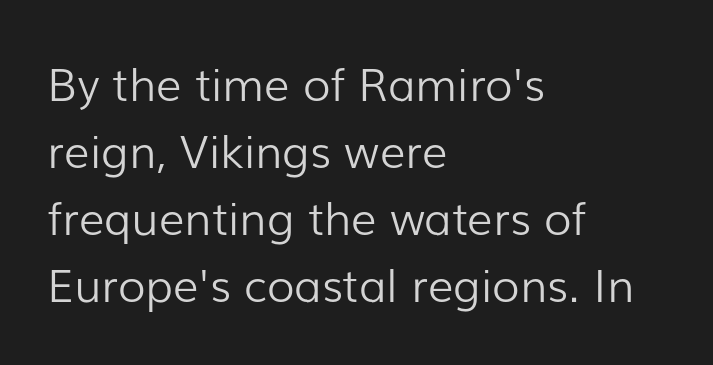
Q: Is the text bold? A: No.
Q: Is the text italic (slanted)? A: No, it is upright.
Q: Is the typeface a serif or a sans-serif typeface? A: Sans-serif.
Q: Is the text underlined? A: No.
Q: How is the paragraph aligned? A: Left-aligned.
Q: Is the spacing between letters normal or unusually wide? A: Normal.
Q: Is the spacing between lines tight, normal or loose? A: Normal.
Q: Width (condensed, normal, or wide)? A: Normal.
Q: Stroke contrast? A: Low.
Q: x-height? A: Medium.
Q: Monospaced? A: No.
